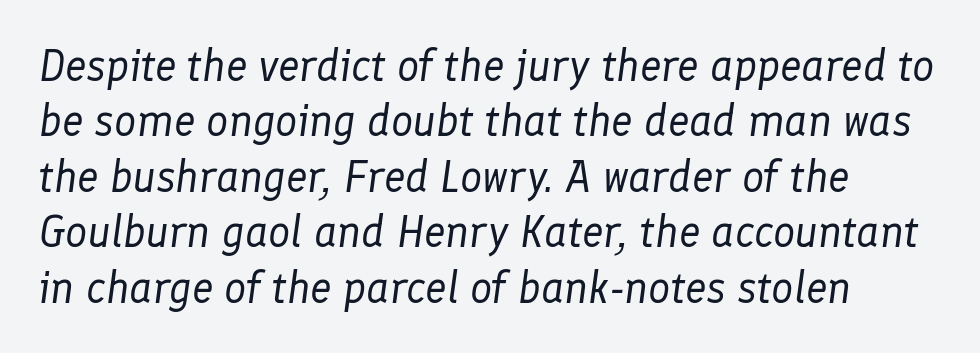
The passage shown is not underscored anywhere. Each letter keeps its own natural width here, so spacing adapts to shape. Weight: not bold — regular or lighter. Leading: standard.
